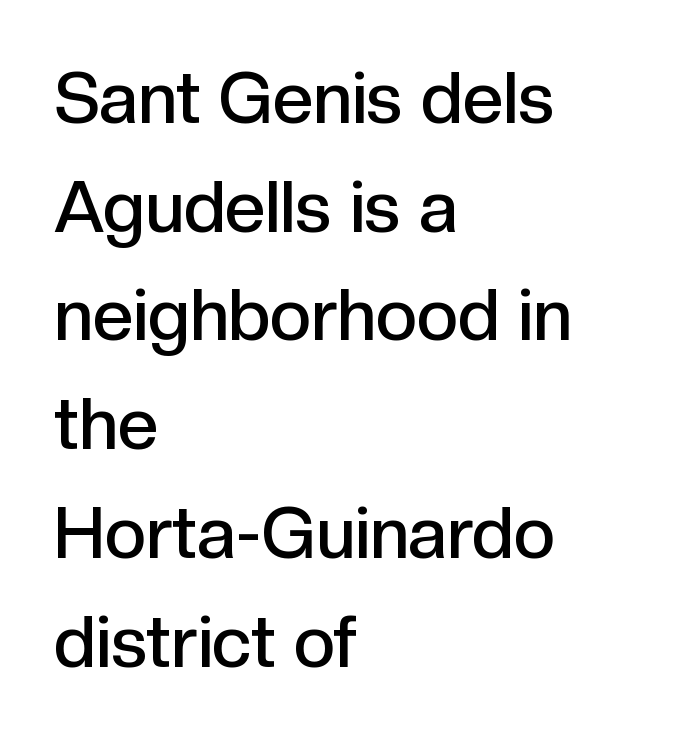
{"serif": "no", "italic": "no", "bold": "semi", "weight": "semibold", "width": "normal", "x_height": "medium", "monospaced": "no", "underline": "no", "align": "left", "line_spacing": "normal", "line_spacing_ratio": 1.51, "letter_spacing": "normal", "letter_spacing_em": 0.0, "glyph_px": 72}
